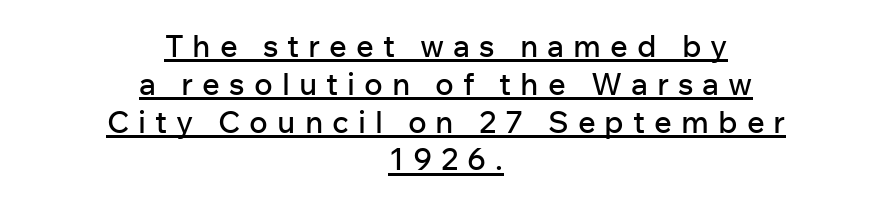
Q: Is the text italic (slanted)? A: No, it is upright.
Q: Is the typeface a serif or a sans-serif typeface? A: Sans-serif.
Q: Is the text underlined? A: Yes.
Q: How is the paragraph aligned? A: Centered.
Q: Is the spacing between letters normal or unusually wide? A: Unusually wide.
Q: Width (condensed, normal, or wide)? A: Normal.
Q: Stroke contrast? A: Low.
Q: x-height? A: Medium.
Q: Monospaced? A: No.
